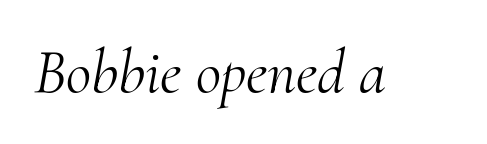
Character widths vary here, with narrow letters taking less room than wide ones. No extra tracking has been applied to these lines. Beneath every word, the page is bare. The whole block is typeset with a tilt. Heaviness? Minimal to ordinary, like unemphasized prose.
